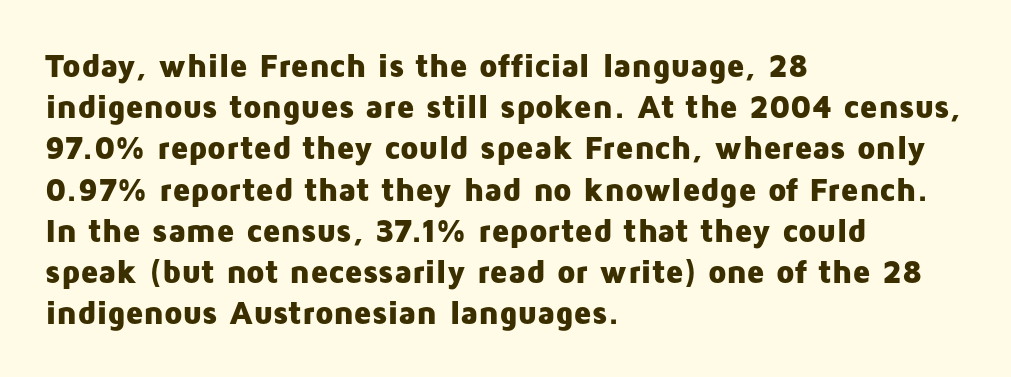
{"serif": "no", "italic": "no", "bold": "yes", "weight": "heavy", "width": "normal", "stroke_contrast": "low", "x_height": "medium", "monospaced": "no", "underline": "no", "align": "left", "line_spacing": "normal", "line_spacing_ratio": 1.25, "letter_spacing": "normal", "letter_spacing_em": 0.0, "glyph_px": 33}
